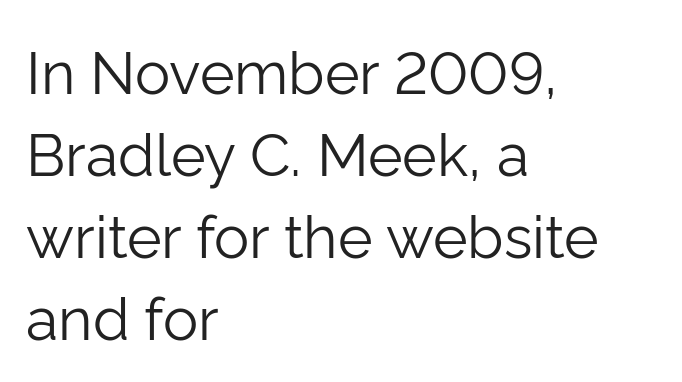
The image shows 59 px light sans-serif type, upright; set left-aligned, normal line spacing (1.39x), normal letter spacing, not underlined; low stroke contrast and a medium x-height.
